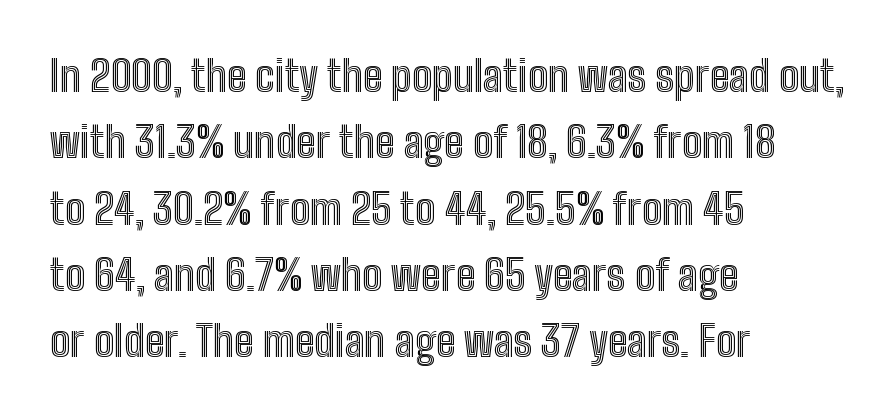
The image shows 42 px condensed type, upright; set left-aligned, normal line spacing (1.58x), normal letter spacing, not underlined; a medium x-height.
